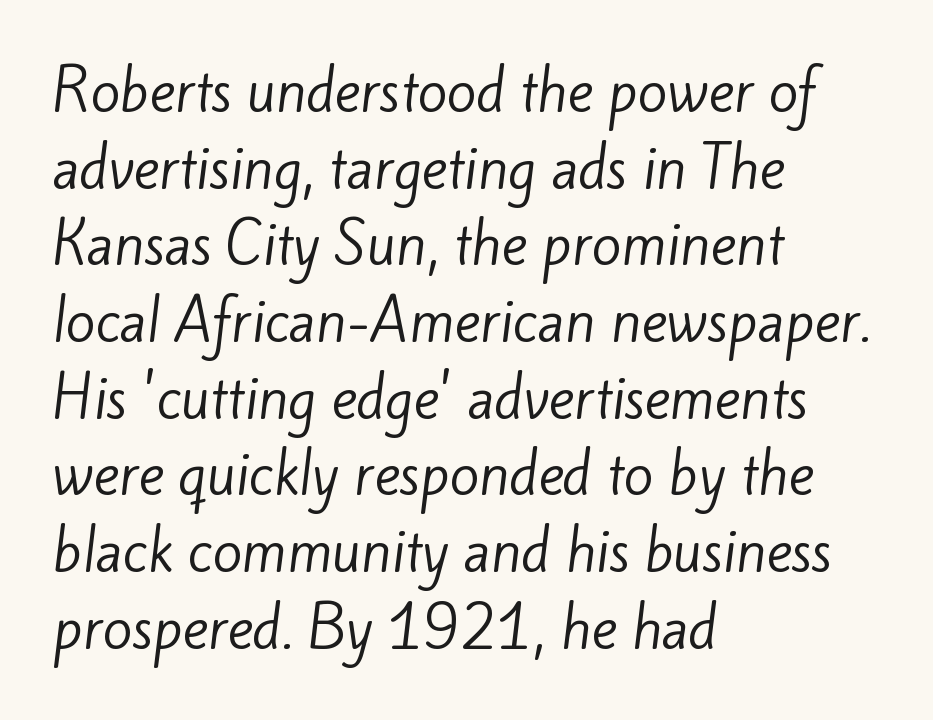
Rows of type keep a routine distance in the vertical direction. Note: no serifs on the glyphs. The rag falls on the right side of this text block. The passage shown has conventional tracking throughout. Do the characters align in a grid? No, the font is proportional. Words float on clear page, feet unadorned.
